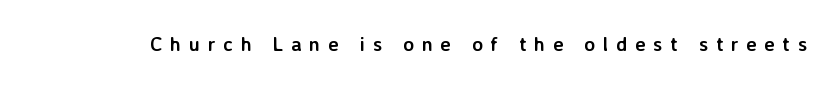
{"italic": "no", "bold": "yes", "underline": "no", "letter_spacing": "wide", "letter_spacing_em": 0.38, "glyph_px": 20}
